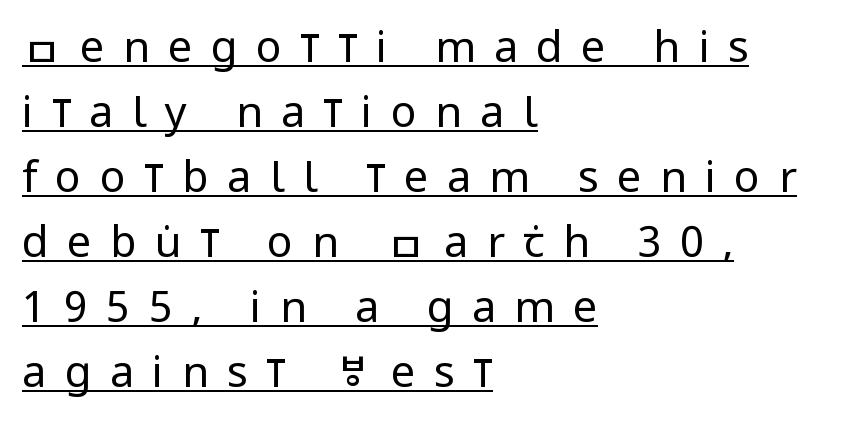
Underline: present. Notice how the stems are strictly vertical — no italics here. Between one letter and the next there's a generous, obvious gap. Nope, no serifs anywhere on these letters.
